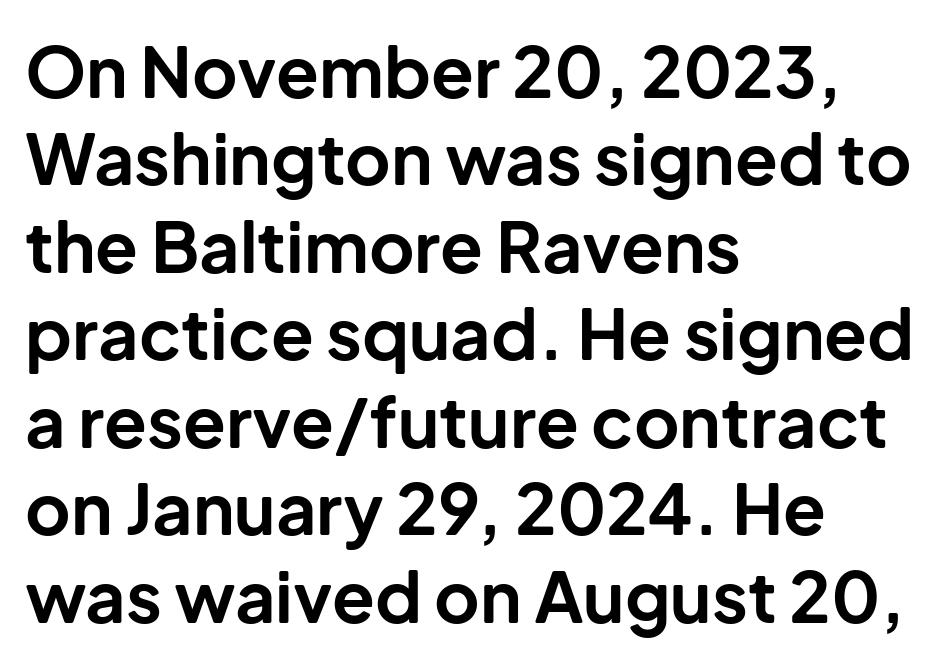
Serifs: no, the terminals of the letterforms are clean. Inter-character spacing is left at the font's built-in metrics. Reading down the column, the eye jumps a familiar distance to each next line. Thick stems and heavy bowls — unmistakably bold.
